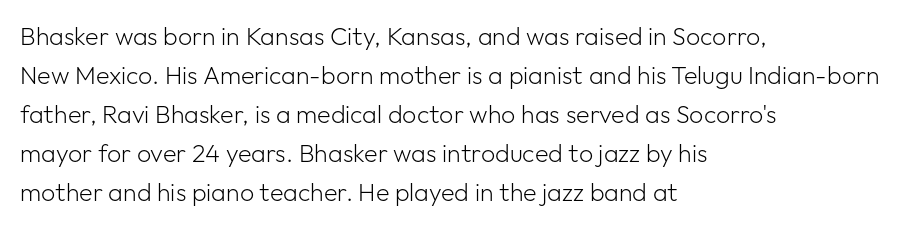
{"italic": "no", "bold": "no", "underline": "no", "align": "left", "line_spacing": "normal", "line_spacing_ratio": 1.56, "letter_spacing": "normal", "letter_spacing_em": 0.0, "glyph_px": 25}
